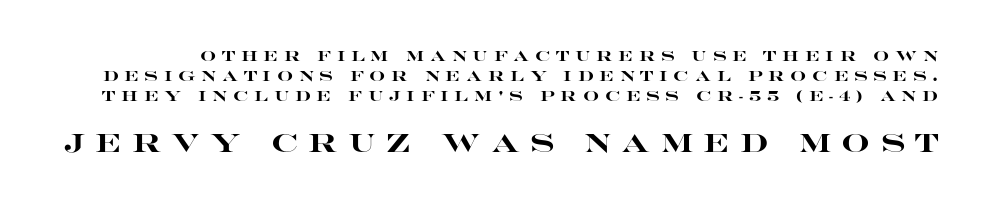
Is the letter spacing exaggerated? Yes — the characters are pushed far apart. Is the lower block the larger one? Yes — the lower block carries the bigger type. Each new line begins a customary step beneath the previous one. The area under the type is left untouched. The axis of the letterforms is exactly vertical.
